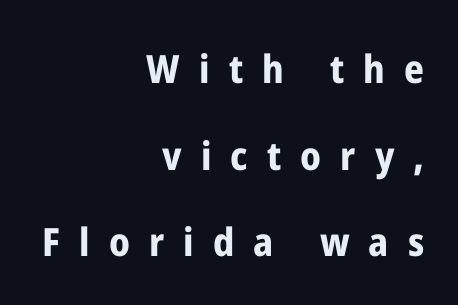
Substantial extra tracking has been applied to these lines. The space between consecutive lines is lavish. The passage is arranged like a letterhead date or caption credit — flush right. The type family on display is of the sans-serif kind. Is this a fixed-width face? No — the glyphs have proportional, varying widths. The type sits square on the baseline with zero lean.
